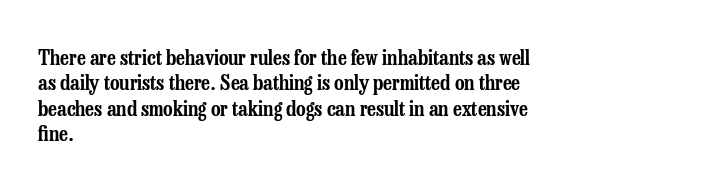
Short and long lines alike share a common starting point at left. Letters rest on an invisible, unmarked baseline. No extra tracking has been applied to these lines. Is there any slant? The stems are plumb.
